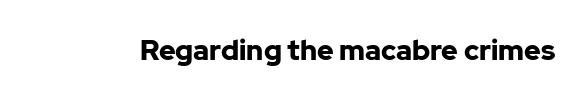
The image shows 28 px bold sans-serif type, upright; set normal letter spacing, not underlined; low stroke contrast and a medium x-height.
